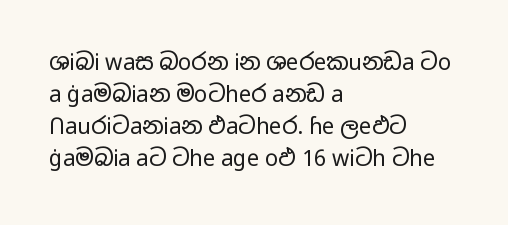
Weight: in the light-to-regular range. These lines keep a tight, regular rhythm from letter to letter. Any mark beneath the type? The region is blank. Left-aligned paragraph, ragged on the right. If you drew a line through each stem, it would be perfectly vertical. Honestly, the row spacing looks completely unremarkable.
